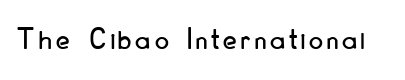
Any mark beneath the type? The region is blank. Proportional: the letters do not fall into vertical columns. Designer's note — italics off, roman on. The type family on display is of the sans-serif kind.
